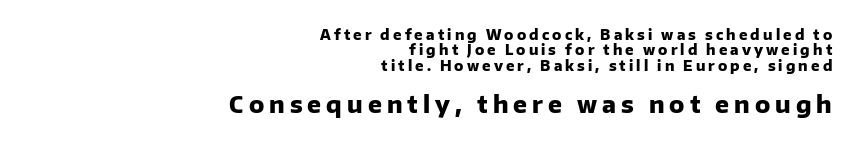
Q: Is the text bold? A: Yes.
Q: Is the text italic (slanted)? A: No, it is upright.
Q: Is the text underlined? A: No.
Q: How is the paragraph aligned? A: Right-aligned.
Q: Is the spacing between letters normal or unusually wide? A: Unusually wide.
Q: Is the spacing between lines tight, normal or loose? A: Tight.
Q: Which block of text is set in a larger size, the first (top) or the second (bottom)? A: The second (bottom) one.
